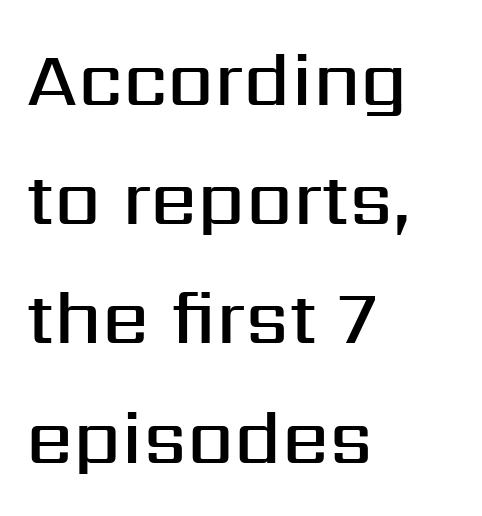
The image shows 75 px semibold sans-serif type, upright; set left-aligned, normal line spacing (1.59x), normal letter spacing, not underlined; medium stroke contrast and a medium x-height.
